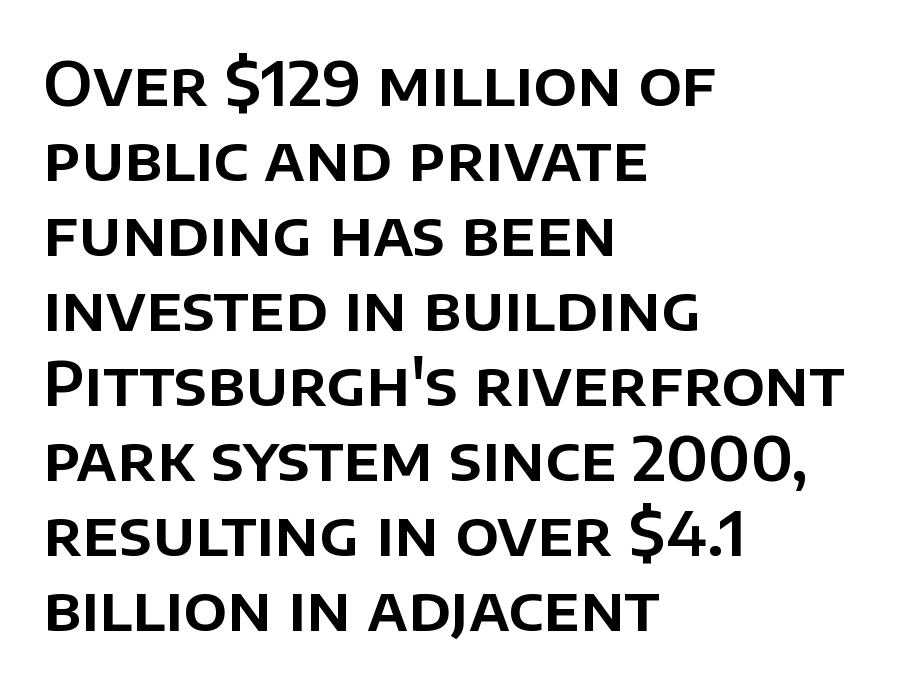
{"serif": "no", "italic": "no", "width": "normal", "stroke_contrast": "low", "x_height": "large", "monospaced": "no", "underline": "no", "align": "left", "line_spacing_ratio": 1.23, "letter_spacing": "normal", "letter_spacing_em": 0.0, "glyph_px": 61}
